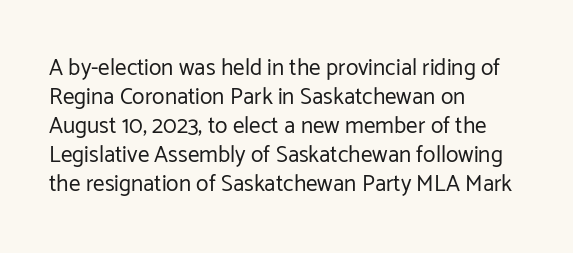
A typesetter would call this zero additional tracking. If you drew a line through each stem, it would be perfectly vertical. This block has exactly the height ordinary leading produces. Teacher's note: observe the even left margin — that is flush-left alignment. The area under the type is left untouched. This is not heavy type; no bold has been used.
